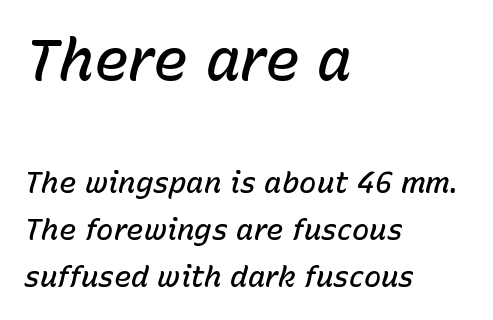
{"italic": "yes", "lean": "right", "slant_degrees": 15, "bold": "semi", "weight": "semibold", "width": "normal", "stroke_contrast": "low", "x_height": "medium", "monospaced": "no", "underline": "no", "align": "left", "line_spacing": "normal", "line_spacing_ratio": 1.63, "letter_spacing": "normal", "letter_spacing_em": 0.0, "larger_block": "first", "size_ratio": 2.0, "glyph_px": 58}
